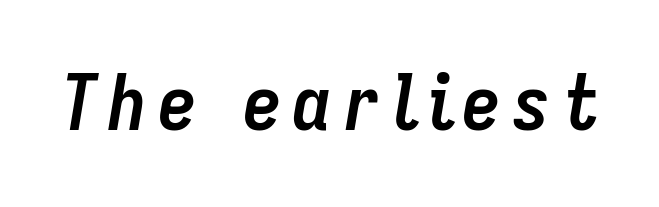
{"italic": "yes", "lean": "right", "slant_degrees": 9, "bold": "yes", "weight": "semibold", "width": "condensed", "stroke_contrast": "low", "x_height": "medium", "monospaced": "no", "underline": "no", "glyph_px": 78}
